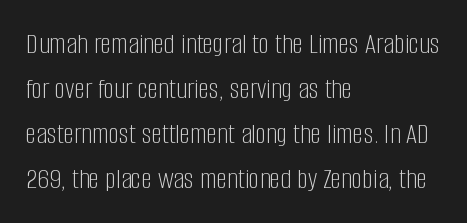
The image shows 30 px light, condensed sans-serif type, upright; set left-aligned, normal line spacing (1.5x), normal letter spacing, not underlined; low stroke contrast and a large x-height.
